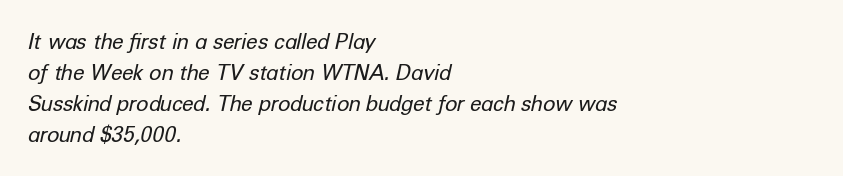
The image shows 21 px text type, italic (leaning right); set left-aligned, normal line spacing (1.48x), normal letter spacing, not underlined.
